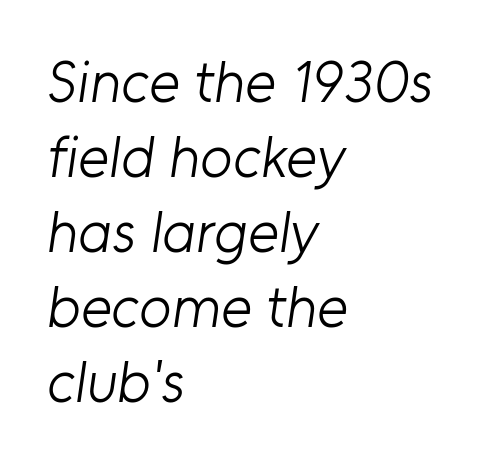
{"serif": "no", "bold": "no", "weight": "light", "width": "normal", "stroke_contrast": "low", "x_height": "medium", "monospaced": "no", "underline": "no", "align": "left", "line_spacing": "normal", "line_spacing_ratio": 1.27, "letter_spacing": "normal", "letter_spacing_em": 0.0, "glyph_px": 59}
